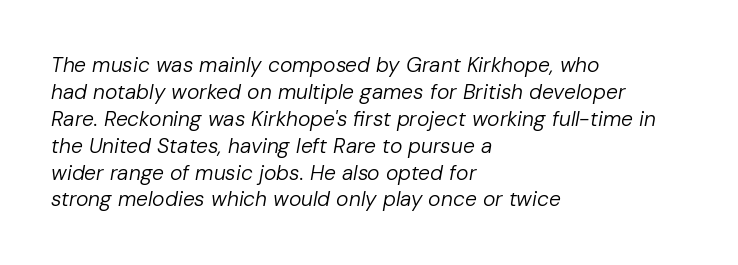
Q: Is the text bold? A: No.
Q: Is the text italic (slanted)? A: Yes, it leans right by about 10 degrees.
Q: Is the text underlined? A: No.
Q: How is the paragraph aligned? A: Left-aligned.
Q: Is the spacing between letters normal or unusually wide? A: Normal.
Q: Is the spacing between lines tight, normal or loose? A: Normal.
